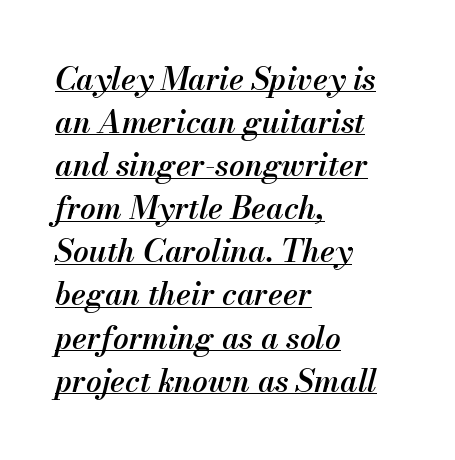
Every character sits at an angle, as italics do. The space between consecutive lines is moderate. Varying glyph widths throughout — classic text-font behaviour. No extra tracking has been applied to these lines.
